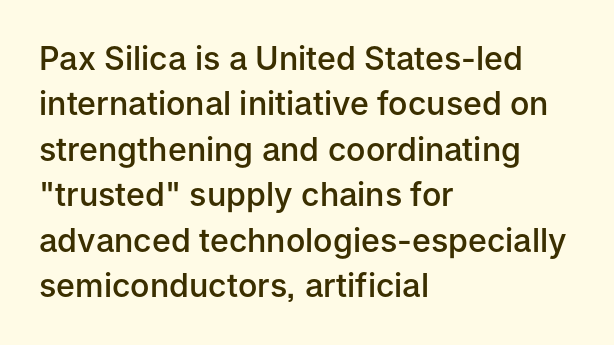
{"serif": "no", "italic": "no", "bold": "semi", "weight": "semibold", "width": "normal", "stroke_contrast": "low", "x_height": "medium", "monospaced": "no", "underline": "no", "align": "left", "line_spacing": "normal", "line_spacing_ratio": 1.42, "letter_spacing": "normal", "letter_spacing_em": 0.0, "glyph_px": 32}
